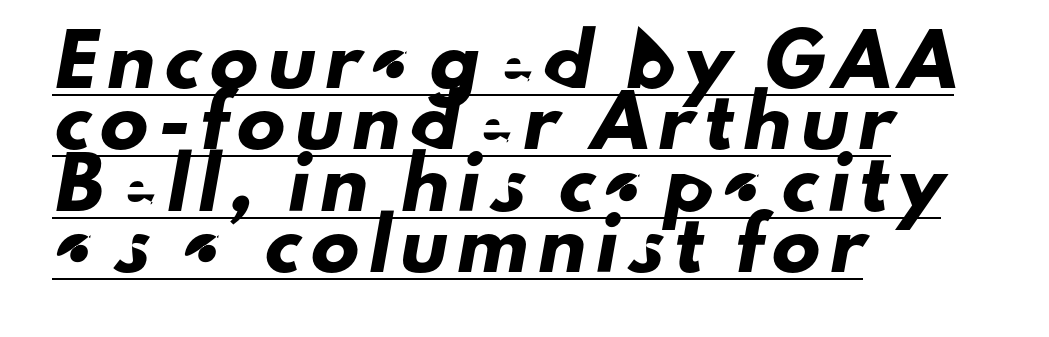
The image shows 48 px sans-serif type; set left-aligned, normal line spacing (1.28x), unusually wide letter spacing (+0.21 em), underlined; low stroke contrast and a small x-height.
